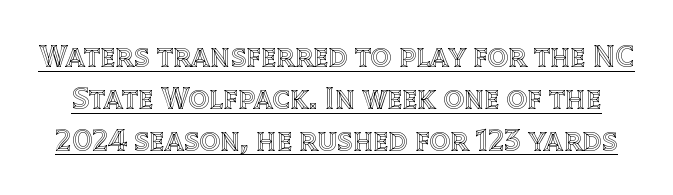
Q: Is the text italic (slanted)? A: No, it is upright.
Q: Is the text underlined? A: Yes.
Q: Is the spacing between letters normal or unusually wide? A: Normal.
Q: Is the spacing between lines tight, normal or loose? A: Normal.
Q: Width (condensed, normal, or wide)? A: Normal.
Q: x-height? A: Large.
Q: Monospaced? A: No.
